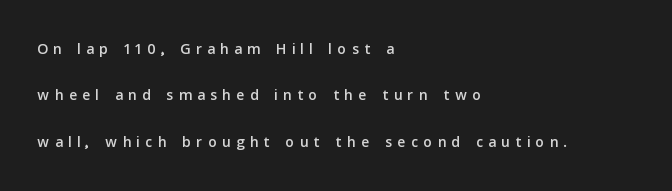
{"italic": "no", "underline": "no", "align": "left", "line_spacing": "loose", "line_spacing_ratio": 2.21, "letter_spacing": "wide", "letter_spacing_em": 0.28, "glyph_px": 21}
